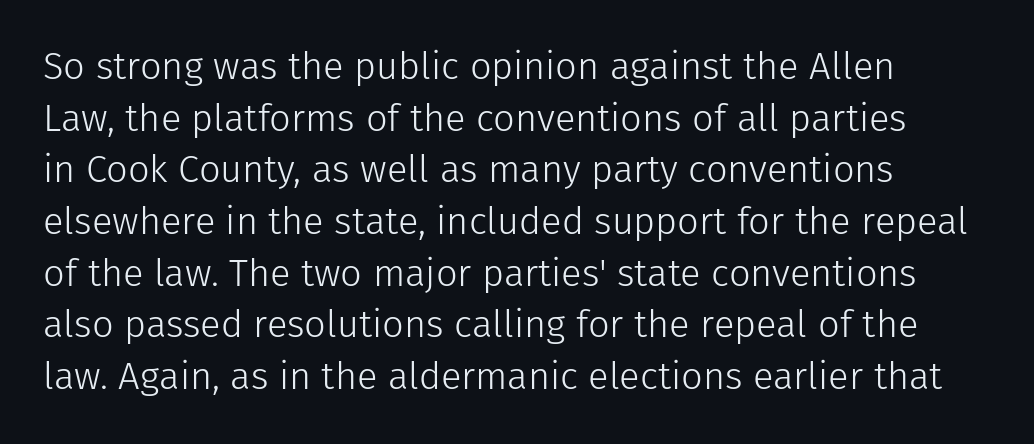
Q: Is the text bold? A: No.
Q: Is the text italic (slanted)? A: No, it is upright.
Q: Is the typeface a serif or a sans-serif typeface? A: Sans-serif.
Q: Is the text underlined? A: No.
Q: How is the paragraph aligned? A: Left-aligned.
Q: Is the spacing between letters normal or unusually wide? A: Normal.
Q: Is the spacing between lines tight, normal or loose? A: Normal.
Q: Width (condensed, normal, or wide)? A: Normal.
Q: Stroke contrast? A: Low.
Q: x-height? A: Medium.
Q: Monospaced? A: No.
